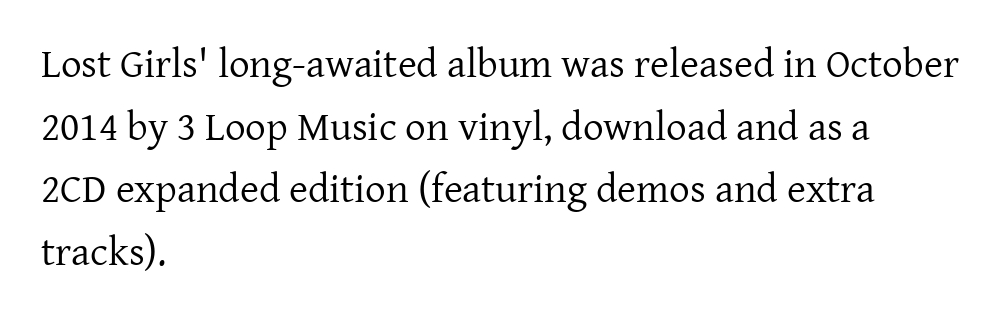
{"serif": "yes", "italic": "no", "bold": "no", "weight": "regular", "width": "normal", "stroke_contrast": "low", "x_height": "medium", "monospaced": "no", "underline": "no", "align": "left", "line_spacing": "normal", "line_spacing_ratio": 1.53, "letter_spacing": "normal", "letter_spacing_em": 0.0, "glyph_px": 41}
